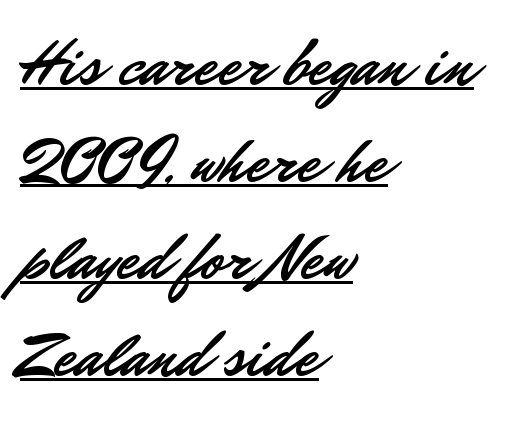
The image shows 65 px sans-serif type; set left-aligned, normal line spacing (1.49x), normal letter spacing, underlined; low stroke contrast and a small x-height.
